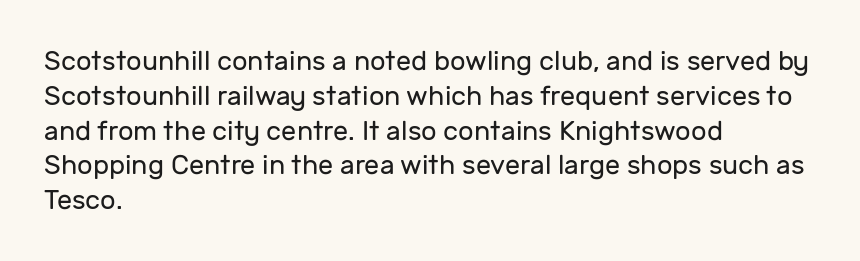
Q: Is the text bold? A: No.
Q: Is the text italic (slanted)? A: No, it is upright.
Q: Is the text underlined? A: No.
Q: How is the paragraph aligned? A: Left-aligned.
Q: Is the spacing between letters normal or unusually wide? A: Normal.
Q: Is the spacing between lines tight, normal or loose? A: Normal.
